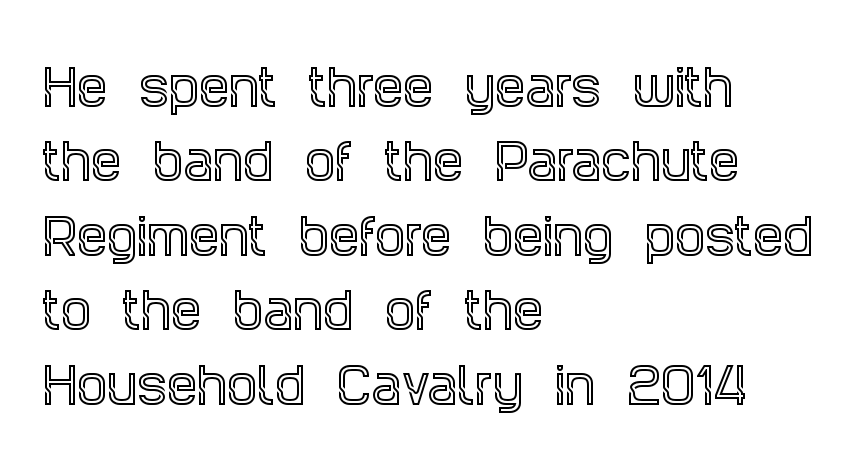
{"serif": "yes", "italic": "no", "width": "condensed", "x_height": "large", "monospaced": "no", "underline": "no", "align": "left", "line_spacing": "normal", "line_spacing_ratio": 1.55, "letter_spacing": "normal", "letter_spacing_em": 0.0, "glyph_px": 48}
